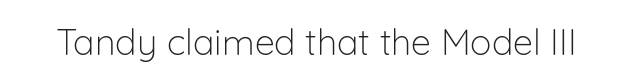
{"serif": "no", "italic": "no", "bold": "no", "weight": "light", "width": "normal", "stroke_contrast": "low", "x_height": "medium", "monospaced": "no", "underline": "no", "letter_spacing": "normal", "letter_spacing_em": 0.0, "glyph_px": 36}
